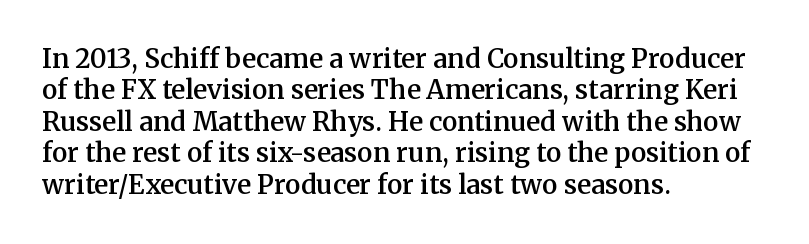
The image shows 26 px text type, upright; set left-aligned, line spacing 1.21x, normal letter spacing, not underlined.
